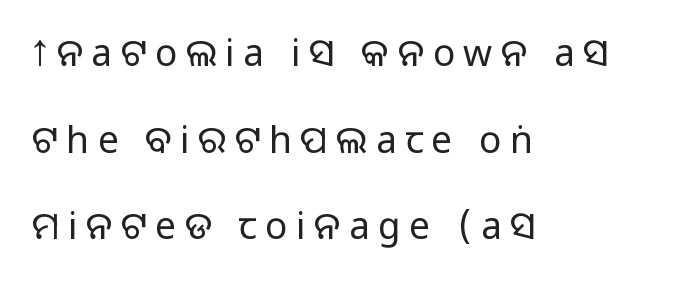
Is the letter spacing exaggerated? Yes — the characters are pushed far apart. Look at the bottom of the vertical strokes: they stop flat, with no serifs. The space beneath each line is pristine and unruled. Vertically, the passage feels expansive, rows floating well apart.
